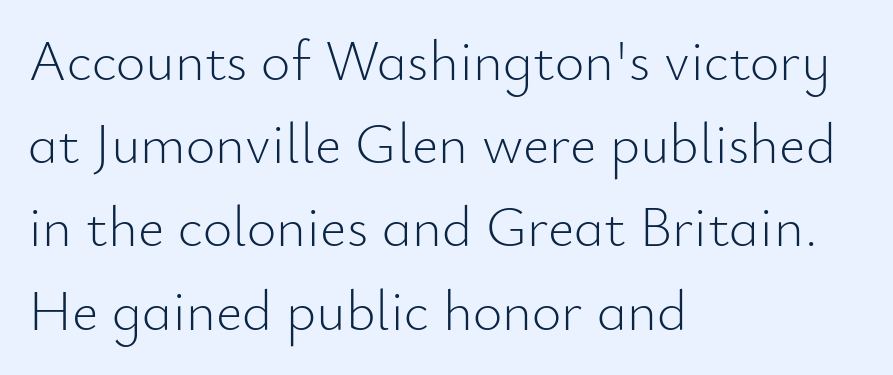
In terms of letterspacing, this is plain default setting. The face used here is proportionally spaced, like ordinary book or web type. Leading: standard. The passage shown is typeset with a sans-serif family.
